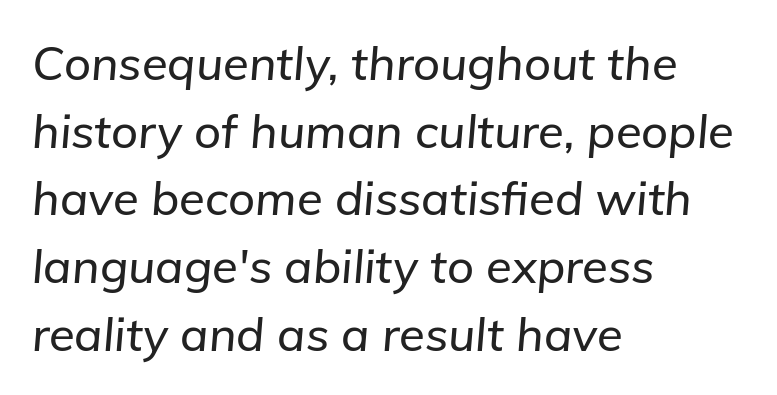
The image shows 47 px text type, italic (leaning right); set left-aligned, normal line spacing (1.44x), normal letter spacing, not underlined; low stroke contrast and a medium x-height.
